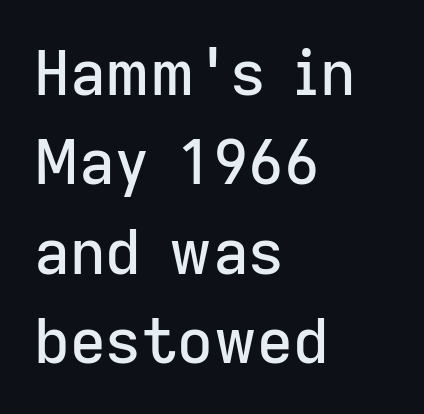
The image shows 62 px sans-serif type, upright; set left-aligned, normal line spacing (1.44x), normal letter spacing, not underlined; low stroke contrast and a medium x-height.
